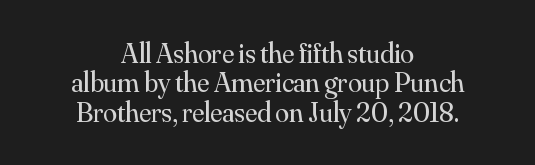
The image shows 28 px regular-weight serif type, upright; set centered, tight line spacing (1.05x), normal letter spacing, not underlined; medium stroke contrast and a small x-height.
